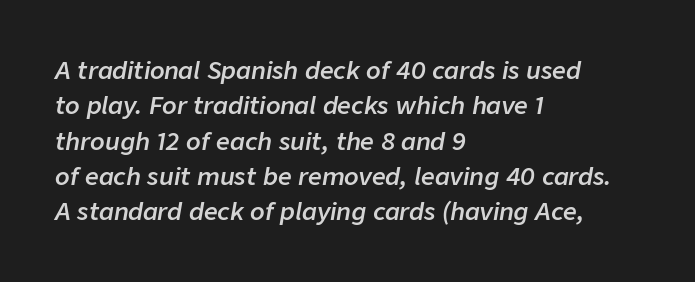
The image shows 24 px text type, italic (leaning right); set left-aligned, normal line spacing (1.47x), normal letter spacing, not underlined.
